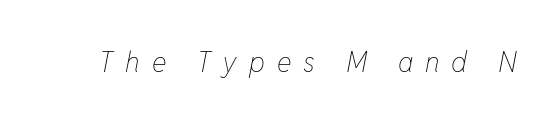
The font is comparable to plain body text, perhaps lighter. No word sits above an underline. Proportional: the letters do not fall into vertical columns. Does extra space separate the letters? Yes, quite a lot of it.
